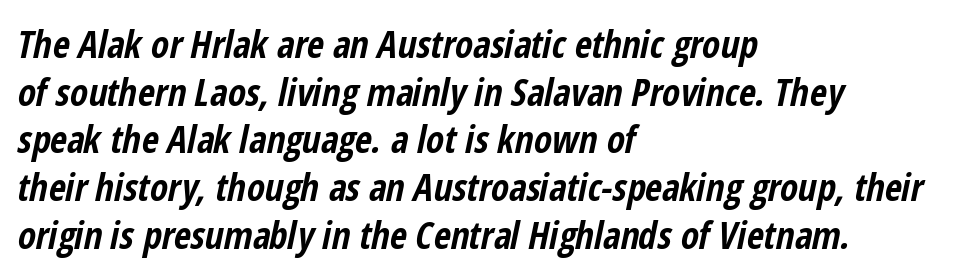
The image shows 37 px bold, condensed type, italic (leaning right); set left-aligned, normal line spacing (1.29x), normal letter spacing, not underlined; low stroke contrast and a medium x-height.
